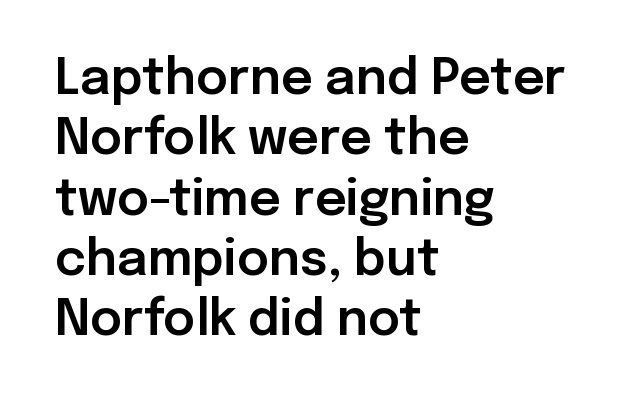
Q: Is the text italic (slanted)? A: No, it is upright.
Q: Is the typeface a serif or a sans-serif typeface? A: Sans-serif.
Q: Is the text underlined? A: No.
Q: How is the paragraph aligned? A: Left-aligned.
Q: Is the spacing between letters normal or unusually wide? A: Normal.
Q: Width (condensed, normal, or wide)? A: Normal.
Q: Stroke contrast? A: Low.
Q: x-height? A: Medium.
Q: Monospaced? A: No.
